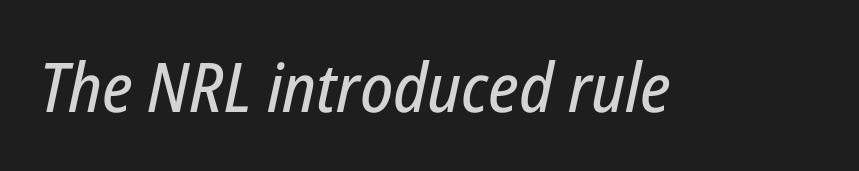
The image shows 68 px condensed type, italic (leaning right); set normal letter spacing, not underlined; low stroke contrast and a medium x-height.
